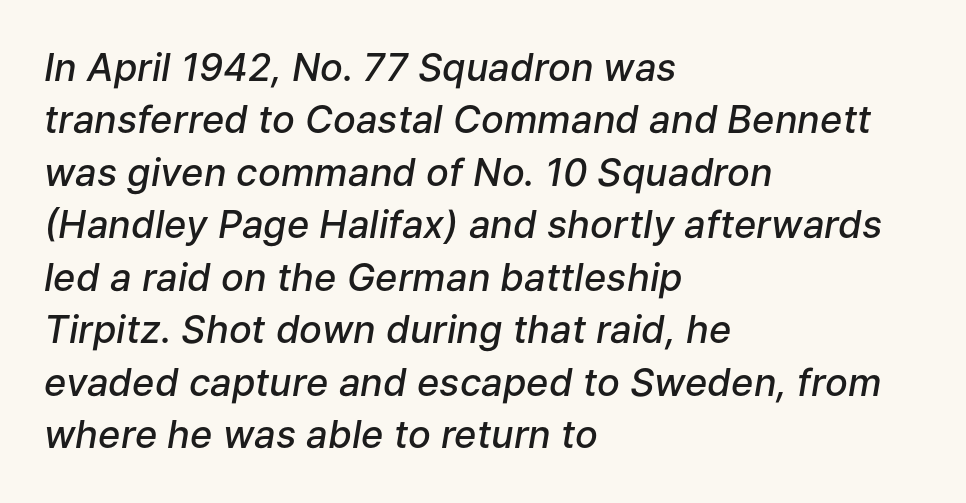
Q: Is the text bold? A: Semi-bold.
Q: Is the text italic (slanted)? A: Yes, it leans right by about 9 degrees.
Q: Is the text underlined? A: No.
Q: How is the paragraph aligned? A: Left-aligned.
Q: Is the spacing between letters normal or unusually wide? A: Normal.
Q: Is the spacing between lines tight, normal or loose? A: Normal.
Q: Width (condensed, normal, or wide)? A: Normal.
Q: Stroke contrast? A: Low.
Q: x-height? A: Medium.
Q: Monospaced? A: No.
